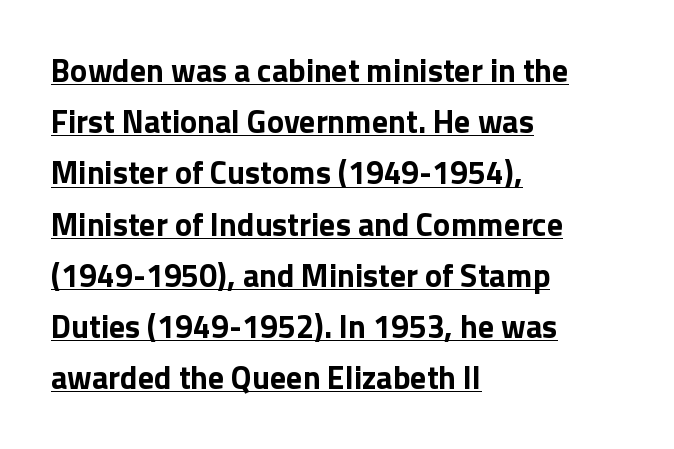
{"serif": "no", "italic": "no", "bold": "yes", "weight": "bold", "width": "normal", "stroke_contrast": "low", "x_height": "medium", "monospaced": "no", "underline": "yes", "align": "left", "line_spacing": "normal", "line_spacing_ratio": 1.6, "letter_spacing": "normal", "letter_spacing_em": 0.0, "glyph_px": 32}
